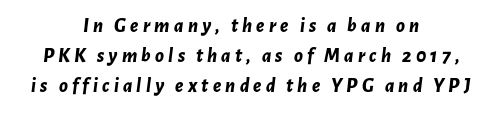
{"italic": "yes", "lean": "right", "slant_degrees": 7, "bold": "yes", "underline": "no", "align": "center", "line_spacing": "normal", "line_spacing_ratio": 1.51, "letter_spacing": "wide", "letter_spacing_em": 0.21, "glyph_px": 20}
